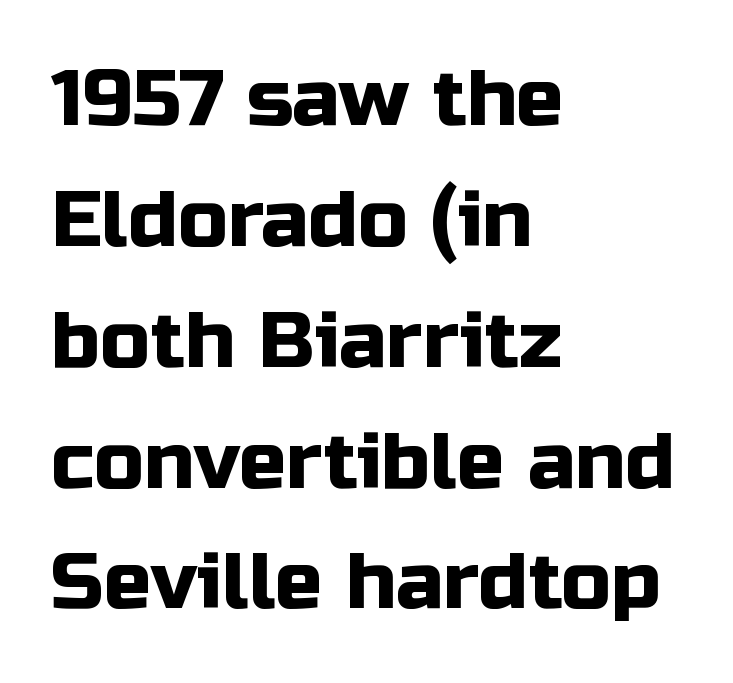
The image shows 79 px sans-serif type, upright; set left-aligned, normal line spacing (1.53x), normal letter spacing, not underlined; low stroke contrast and a medium x-height.
